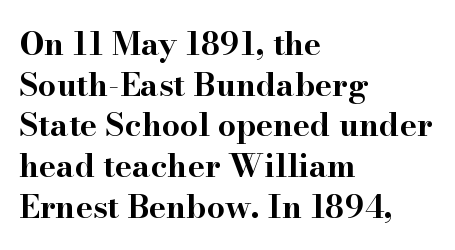
Q: Is the text bold? A: Yes.
Q: Is the text italic (slanted)? A: No, it is upright.
Q: Is the typeface a serif or a sans-serif typeface? A: Serif.
Q: Is the text underlined? A: No.
Q: How is the paragraph aligned? A: Left-aligned.
Q: Is the spacing between letters normal or unusually wide? A: Normal.
Q: Is the spacing between lines tight, normal or loose? A: Normal.
Q: Width (condensed, normal, or wide)? A: Wide.
Q: Stroke contrast? A: High.
Q: x-height? A: Small.
Q: Monospaced? A: No.
